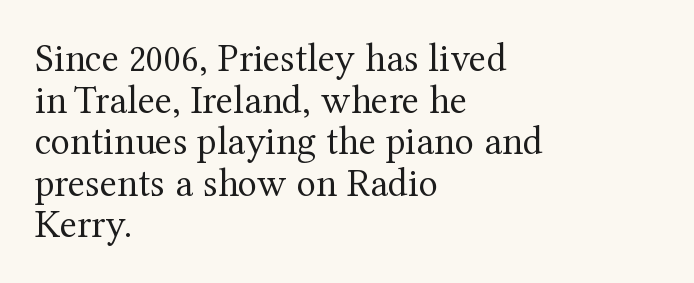
{"serif": "yes", "italic": "no", "bold": "no", "weight": "regular", "width": "normal", "stroke_contrast": "medium", "x_height": "medium", "monospaced": "no", "underline": "no", "align": "left", "line_spacing": "tight", "line_spacing_ratio": 1.04, "letter_spacing": "normal", "letter_spacing_em": 0.0, "glyph_px": 40}
